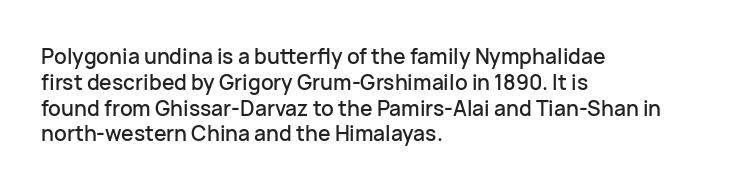
{"italic": "no", "underline": "no", "align": "left", "line_spacing_ratio": 1.23, "letter_spacing": "normal", "letter_spacing_em": 0.0, "glyph_px": 21}
